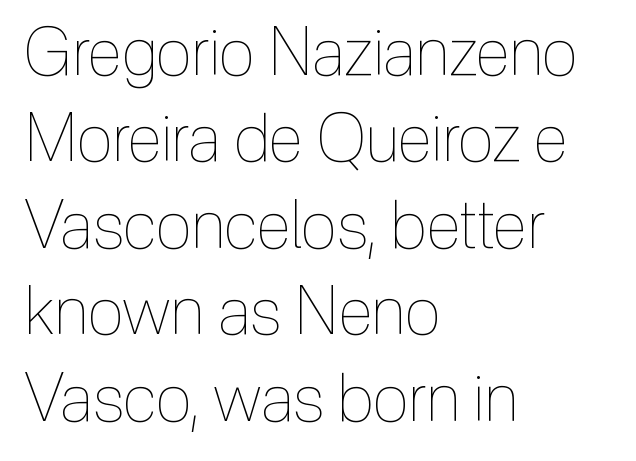
The image shows 66 px thin, condensed type, upright; set left-aligned, normal line spacing (1.31x), normal letter spacing, not underlined; a medium x-height.
